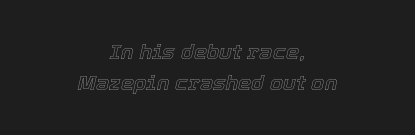
{"italic": "yes", "lean": "right", "slant_degrees": 12, "underline": "no", "align": "center", "line_spacing": "normal", "line_spacing_ratio": 1.47, "letter_spacing": "normal", "letter_spacing_em": 0.0, "glyph_px": 21}
